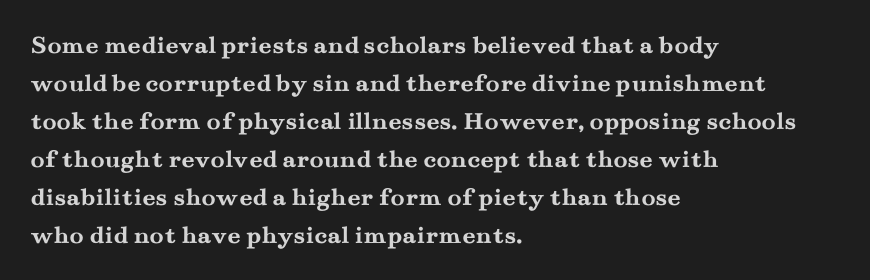
Horizontal alignment here is leftward, the default for most running prose. Nothing unusual about the tracking: characters are spaced as the font intends. Students, observe: this is what conventionally led text looks like. Does the lettering tilt? It doesn't — this is upright.
